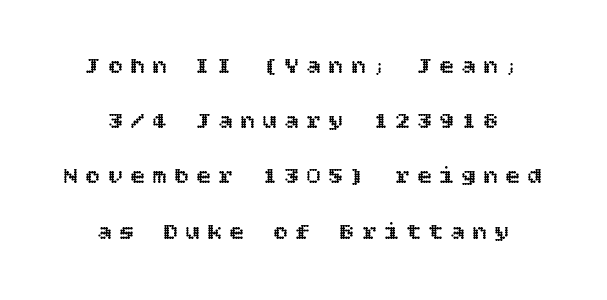
The image shows 24 px text type, upright; set centered, loose line spacing (2.3x), unusually wide letter spacing (+0.32 em), not underlined.
